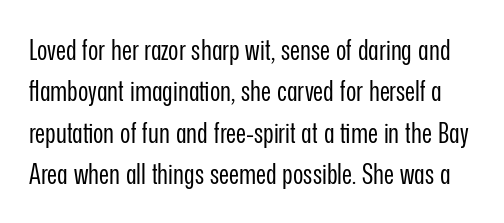
Q: Is the text bold? A: No.
Q: Is the text italic (slanted)? A: No, it is upright.
Q: Is the typeface a serif or a sans-serif typeface? A: Sans-serif.
Q: Is the text underlined? A: No.
Q: Is the spacing between letters normal or unusually wide? A: Normal.
Q: Is the spacing between lines tight, normal or loose? A: Normal.
Q: Width (condensed, normal, or wide)? A: Condensed.
Q: Stroke contrast? A: Low.
Q: x-height? A: Medium.
Q: Monospaced? A: No.
